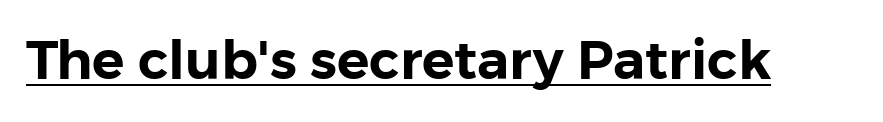
Q: Is the text italic (slanted)? A: No, it is upright.
Q: Is the typeface a serif or a sans-serif typeface? A: Sans-serif.
Q: Is the text underlined? A: Yes.
Q: Is the spacing between letters normal or unusually wide? A: Normal.
Q: Width (condensed, normal, or wide)? A: Normal.
Q: Stroke contrast? A: Low.
Q: x-height? A: Medium.
Q: Monospaced? A: No.
